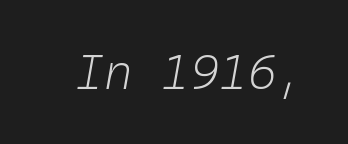
The image shows 49 px light type, italic (leaning right), monospaced; set normal letter spacing, not underlined; low stroke contrast and a medium x-height.
